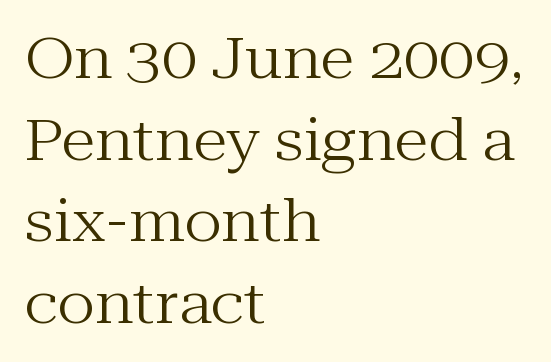
The image shows 57 px regular-weight serif type, upright; set left-aligned, normal line spacing (1.43x), normal letter spacing, not underlined; medium stroke contrast and a medium x-height.
